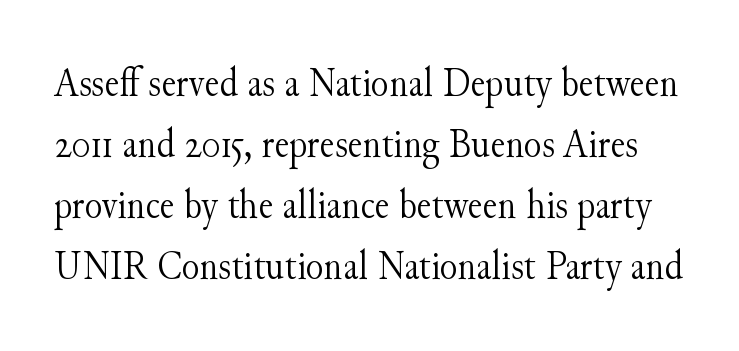
Tall strokes in this sample are plumb rather than angled. Descender tails drop into unmarked territory. Standard letterfit; no display-style spreading of the glyphs. The font sits on the lighter half of the weight spectrum, regular included. The letters advance in unequal steps, a hallmark of proportional type.
